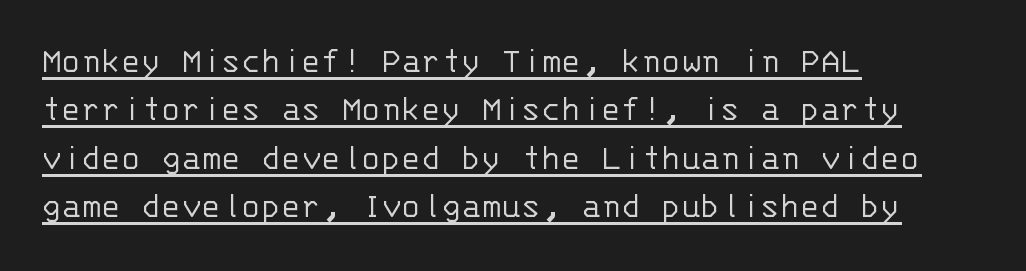
A light-to-regular cut is what we see here. No italicization has been applied; the sample stays upright. The horizontal fit of the characters is conventional and even. The font family rendered here belongs to the sans-serif group. You could count columns in this text — the font is strictly monospaced. The rendering anchors every line to the left-hand side.
